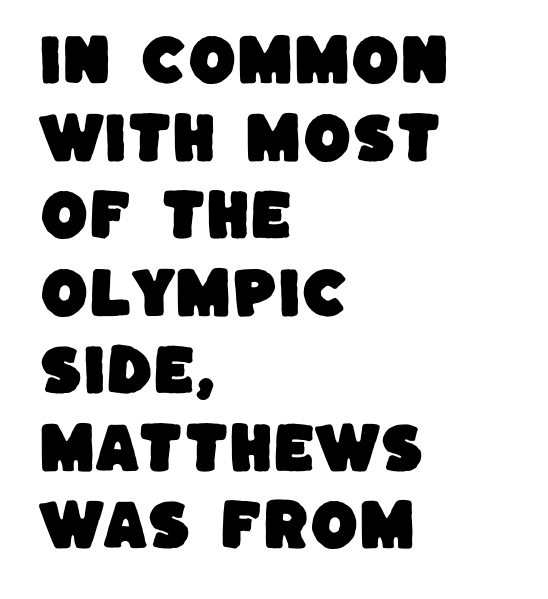
Q: Is the typeface a serif or a sans-serif typeface? A: Sans-serif.
Q: Is the text underlined? A: No.
Q: How is the paragraph aligned? A: Left-aligned.
Q: Is the spacing between letters normal or unusually wide? A: Normal.
Q: Is the spacing between lines tight, normal or loose? A: Normal.
Q: Width (condensed, normal, or wide)? A: Normal.
Q: Stroke contrast? A: Low.
Q: x-height? A: Large.
Q: Monospaced? A: No.
